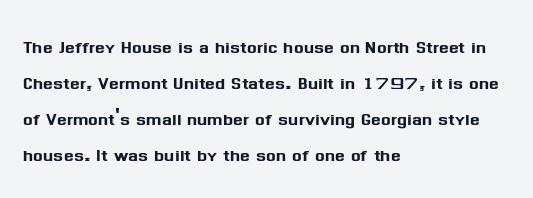
The passage shown has conventional tracking throughout. The axis of the letterforms is exactly vertical. In CSS terms this would be text-align: left. The area under the type is left untouched.
